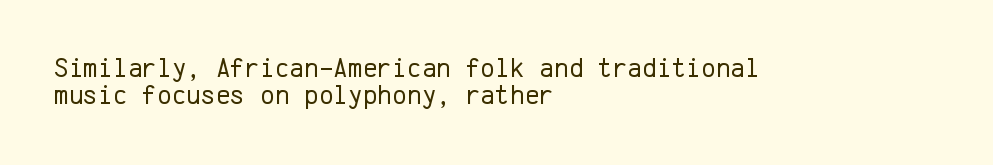
The image shows 28 px regular-weight sans-serif type, upright, monospaced; set left-aligned, tight line spacing (0.97x), normal letter spacing, not underlined; low stroke contrast and a medium x-height.
